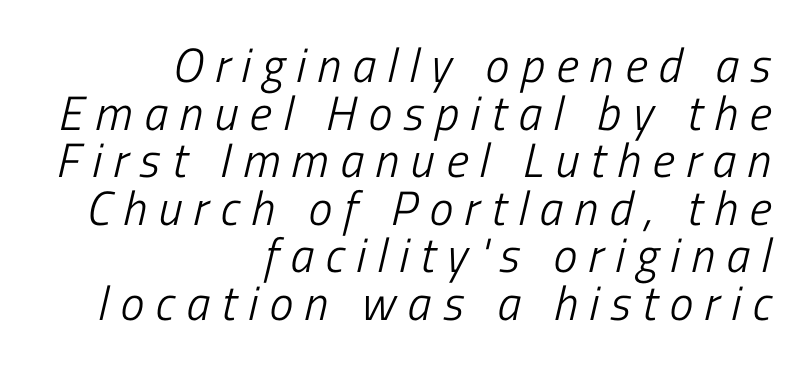
{"italic": "yes", "lean": "right", "slant_degrees": 13, "bold": "no", "weight": "light", "width": "condensed", "stroke_contrast": "low", "x_height": "medium", "monospaced": "no", "underline": "no", "align": "right", "line_spacing": "tight", "line_spacing_ratio": 0.99, "letter_spacing": "wide", "letter_spacing_em": 0.24, "glyph_px": 48}
